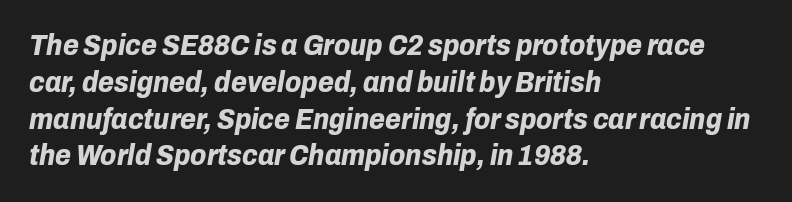
{"italic": "yes", "lean": "right", "slant_degrees": 10, "bold": "yes", "weight": "bold", "width": "normal", "stroke_contrast": "low", "x_height": "medium", "monospaced": "no", "underline": "no", "align": "left", "line_spacing": "normal", "line_spacing_ratio": 1.27, "letter_spacing": "normal", "letter_spacing_em": 0.0, "glyph_px": 29}
